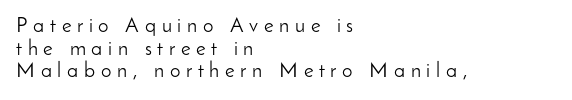
Q: Is the text bold? A: No.
Q: Is the text italic (slanted)? A: No, it is upright.
Q: Is the text underlined? A: No.
Q: How is the paragraph aligned? A: Left-aligned.
Q: Is the spacing between letters normal or unusually wide? A: Unusually wide.
Q: Is the spacing between lines tight, normal or loose? A: Tight.
